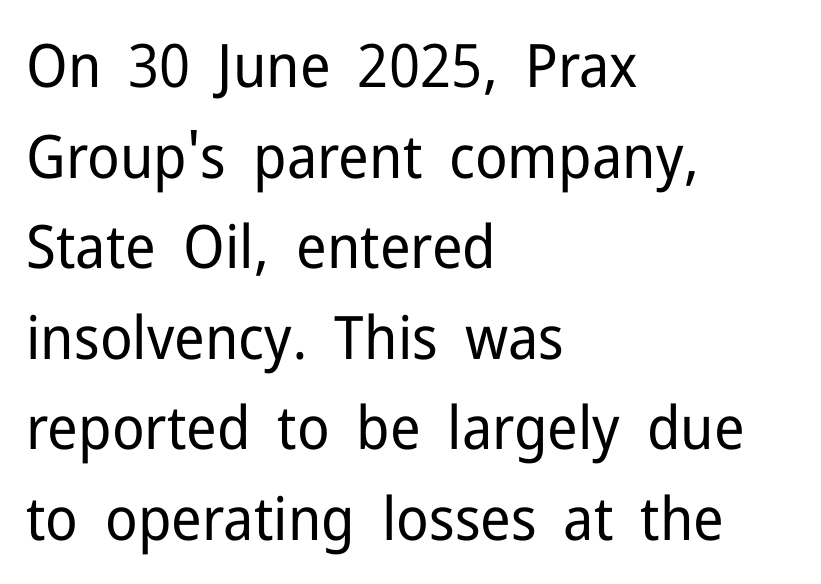
Q: Is the text bold? A: No.
Q: Is the text italic (slanted)? A: No, it is upright.
Q: Is the typeface a serif or a sans-serif typeface? A: Sans-serif.
Q: Is the text underlined? A: No.
Q: How is the paragraph aligned? A: Left-aligned.
Q: Is the spacing between letters normal or unusually wide? A: Normal.
Q: Is the spacing between lines tight, normal or loose? A: Normal.
Q: Width (condensed, normal, or wide)? A: Normal.
Q: Stroke contrast? A: Low.
Q: x-height? A: Medium.
Q: Monospaced? A: No.
